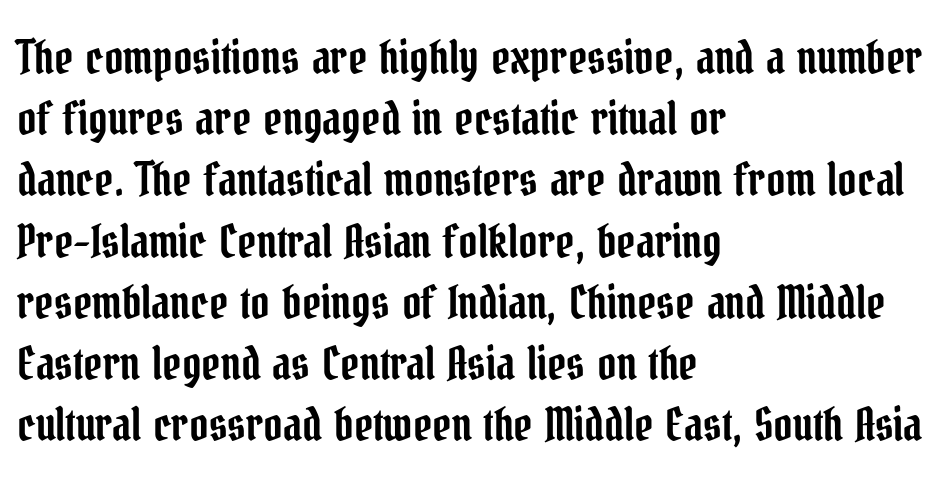
The words here are not underlined. Here the designer chose a conventional face with non-uniform glyph widths. The rag falls on the right side of this text block. Default kerning and tracking; the words read as compact shapes. Regarding serifs, this sample has them. Rendered with straight, roman letterforms.
